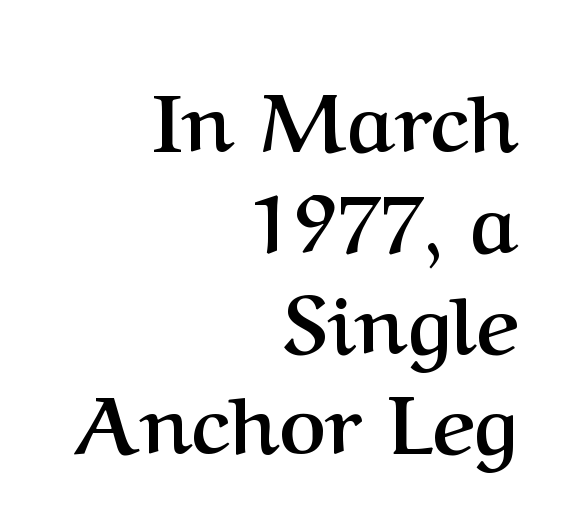
Weight check: bold — yes, fully. Nothing unusual about the tracking: characters are spaced as the font intends. This sample has the flowing, uneven cadence of proportional lettering. To sum up the face: it has serifs. These lines sit exactly where default settings would place them.
